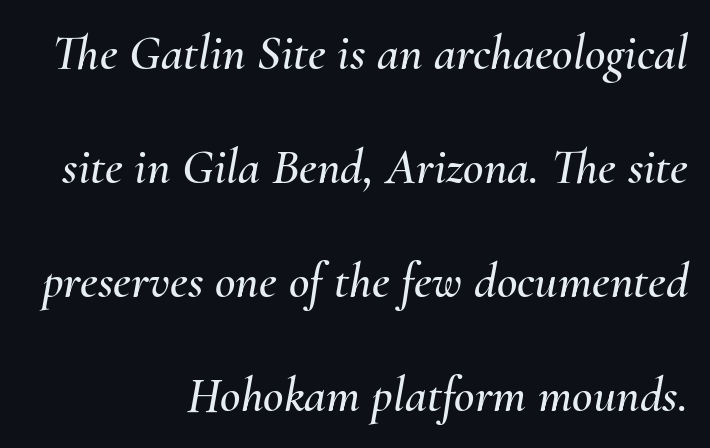
What's the leading like? Stretched, with rows far apart. You could not count columns in this text — the font is proportionally spaced. The paragraph shown leans on its right margin. These lines keep a tight, regular rhythm from letter to letter. Underlining? Definitely not there.
